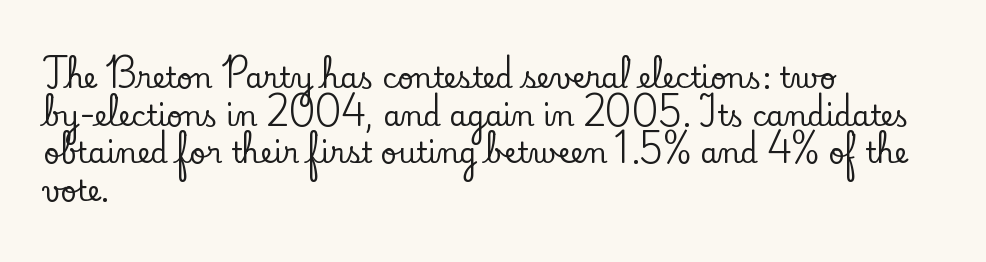
Q: Is the text italic (slanted)? A: No, it is upright.
Q: Is the typeface a serif or a sans-serif typeface? A: Serif.
Q: Is the text underlined? A: No.
Q: How is the paragraph aligned? A: Left-aligned.
Q: Is the spacing between letters normal or unusually wide? A: Normal.
Q: Is the spacing between lines tight, normal or loose? A: Normal.
Q: Width (condensed, normal, or wide)? A: Normal.
Q: Stroke contrast? A: Low.
Q: x-height? A: Small.
Q: Monospaced? A: No.
